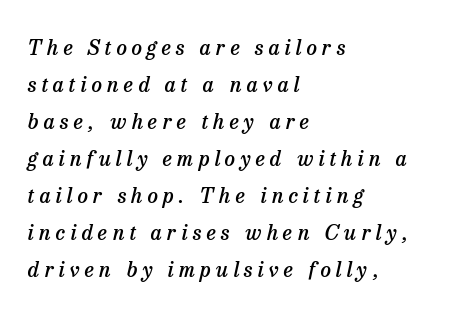
The image shows 21 px text type, italic (leaning right); set left-aligned, line spacing 1.76x, unusually wide letter spacing (+0.24 em), not underlined.
